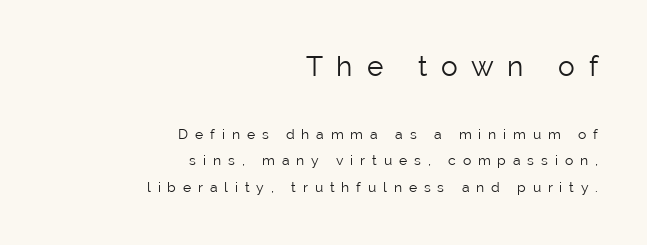
The image shows 28 px light sans-serif type, upright; set right-aligned, loose line spacing (1.9x), unusually wide letter spacing (+0.49 em), not underlined; the first (top) block is 2.0x larger; low stroke contrast and a medium x-height.
